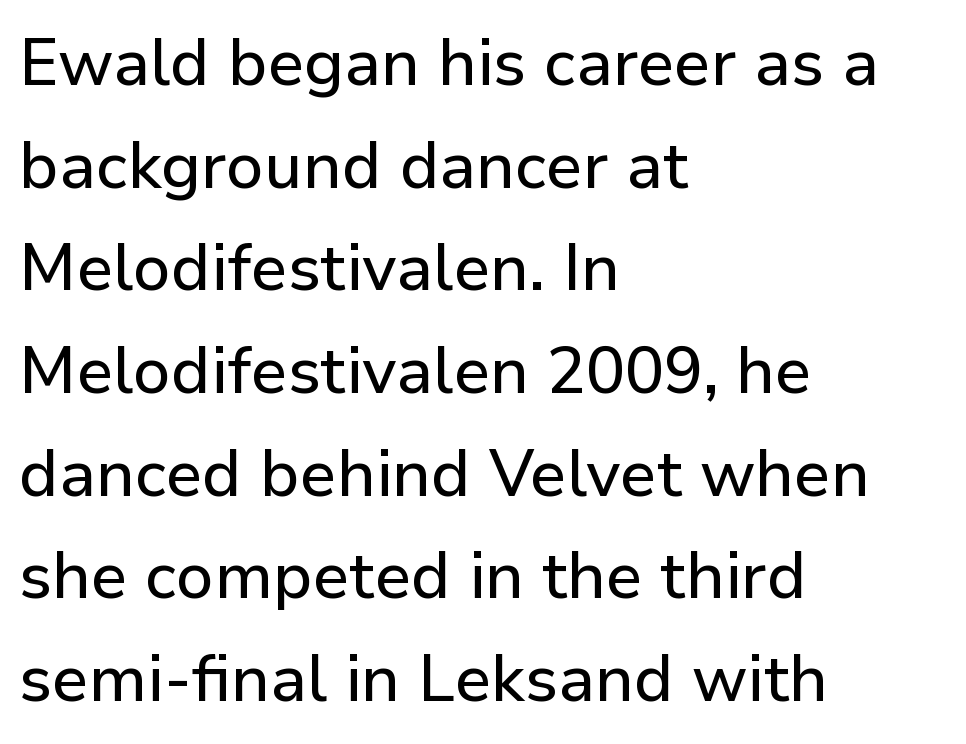
The image shows 65 px sans-serif type, upright; set left-aligned, normal line spacing (1.58x), normal letter spacing, not underlined; low stroke contrast and a medium x-height.
